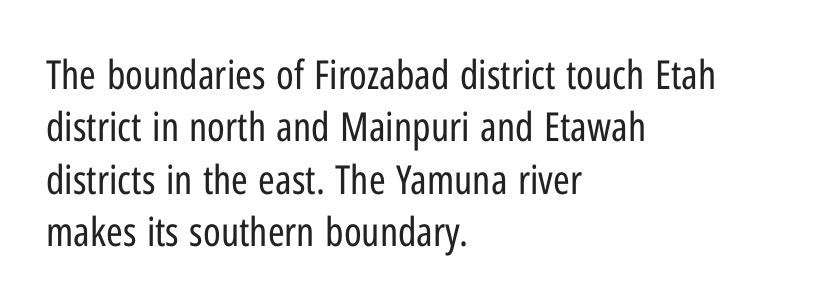
Q: Is the text bold? A: No.
Q: Is the text italic (slanted)? A: No, it is upright.
Q: Is the typeface a serif or a sans-serif typeface? A: Sans-serif.
Q: Is the text underlined? A: No.
Q: How is the paragraph aligned? A: Left-aligned.
Q: Is the spacing between letters normal or unusually wide? A: Normal.
Q: Is the spacing between lines tight, normal or loose? A: Normal.
Q: Width (condensed, normal, or wide)? A: Condensed.
Q: Stroke contrast? A: Low.
Q: x-height? A: Medium.
Q: Monospaced? A: No.
